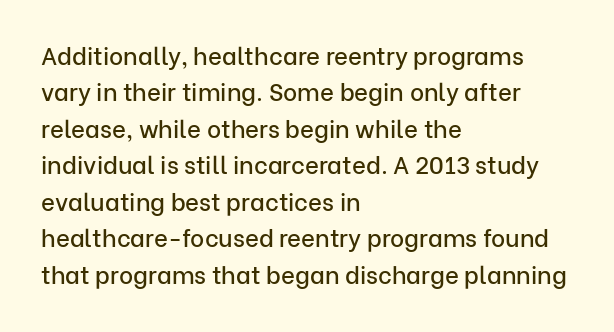
A normal amount of white space separates one row of letters from the next. Is there any slant? The stems are plumb. Nobody touched the tracking dial on this one. Quick note: underline off.
